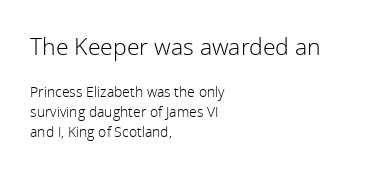
The earlier block is typeset at a bigger size than the later block. How are the letters spaced? Ordinarily, with no added tracking. The paragraph shown leans on its left margin. This block has exactly the height ordinary leading produces. Nobody drew a line under any word here.
